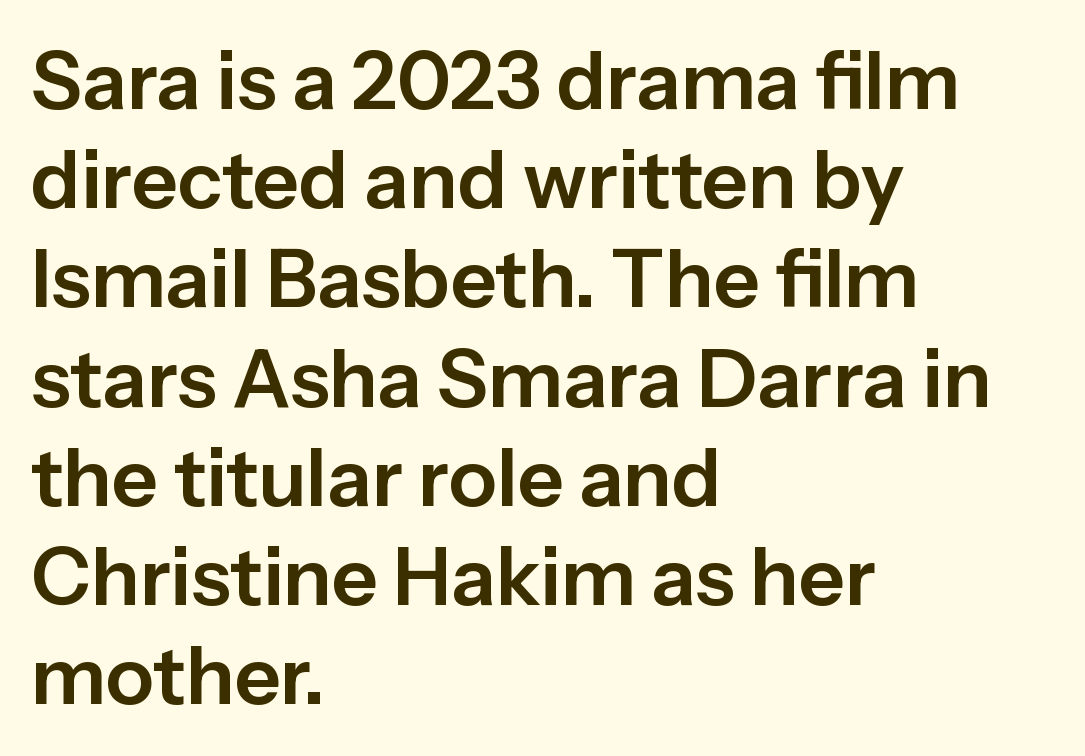
Q: Is the text italic (slanted)? A: No, it is upright.
Q: Is the typeface a serif or a sans-serif typeface? A: Sans-serif.
Q: Is the text underlined? A: No.
Q: How is the paragraph aligned? A: Left-aligned.
Q: Is the spacing between letters normal or unusually wide? A: Normal.
Q: Width (condensed, normal, or wide)? A: Normal.
Q: Stroke contrast? A: Low.
Q: x-height? A: Medium.
Q: Monospaced? A: No.
